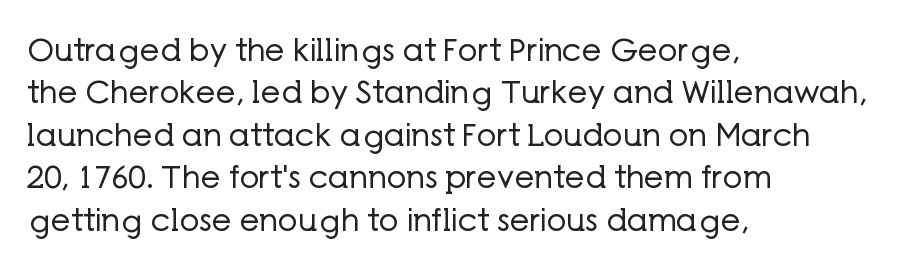
Nope, no serifs anywhere on these letters. Notice how descenders clear the ascenders below comfortably — that's standard leading. Letters have the restrained weight of plain body copy at most. Just letters on the line, the space beneath them empty.
